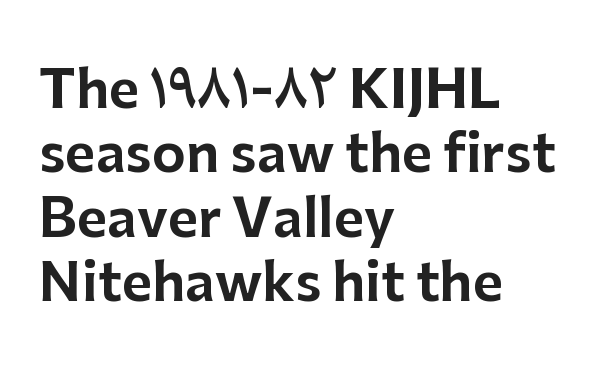
Q: Is the text italic (slanted)? A: No, it is upright.
Q: Is the typeface a serif or a sans-serif typeface? A: Sans-serif.
Q: Is the text underlined? A: No.
Q: How is the paragraph aligned? A: Left-aligned.
Q: Is the spacing between letters normal or unusually wide? A: Normal.
Q: Width (condensed, normal, or wide)? A: Normal.
Q: Stroke contrast? A: Low.
Q: x-height? A: Medium.
Q: Monospaced? A: No.
